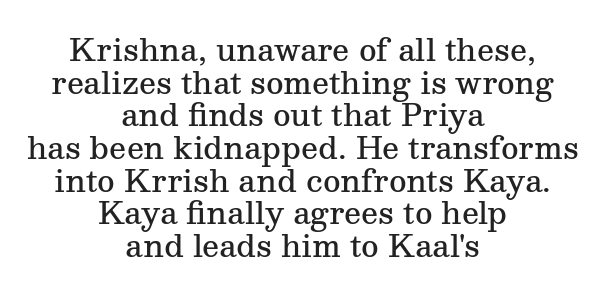
{"serif": "yes", "italic": "no", "bold": "semi", "weight": "semibold", "width": "normal", "stroke_contrast": "medium", "x_height": "medium", "monospaced": "no", "underline": "no", "align": "center", "line_spacing": "tight", "line_spacing_ratio": 1.09, "letter_spacing": "normal", "letter_spacing_em": 0.0, "glyph_px": 30}
